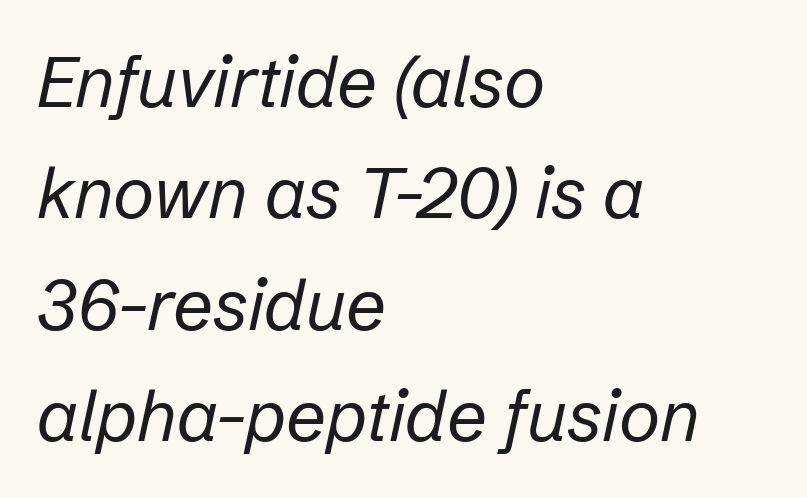
The image shows 71 px regular-weight type, italic (leaning right); set left-aligned, normal line spacing (1.57x), normal letter spacing, not underlined; low stroke contrast and a medium x-height.
